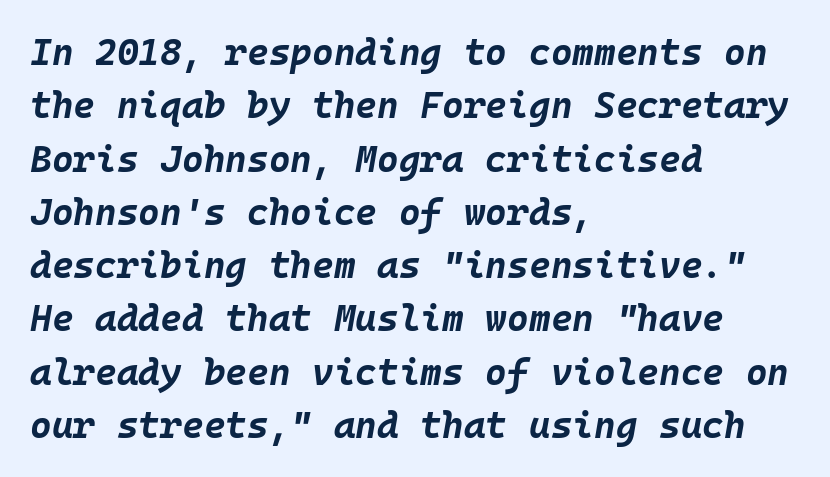
{"italic": "yes", "lean": "right", "slant_degrees": 10, "bold": "yes", "weight": "bold", "width": "normal", "stroke_contrast": "low", "x_height": "large", "monospaced": "yes", "underline": "no", "align": "left", "line_spacing": "normal", "line_spacing_ratio": 1.44, "letter_spacing": "normal", "letter_spacing_em": 0.0, "glyph_px": 37}
